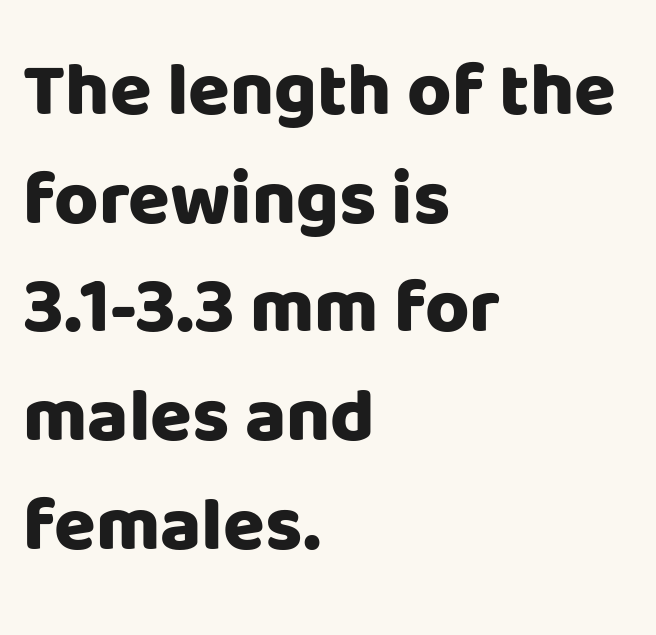
The image shows 76 px heavy sans-serif type, upright; set left-aligned, normal line spacing (1.43x), normal letter spacing, not underlined; low stroke contrast and a large x-height.
